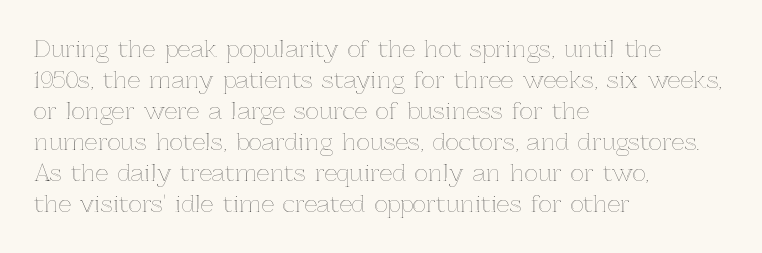
Q: Is the text italic (slanted)? A: No, it is upright.
Q: Is the text underlined? A: No.
Q: How is the paragraph aligned? A: Left-aligned.
Q: Is the spacing between letters normal or unusually wide? A: Normal.
Q: Is the spacing between lines tight, normal or loose? A: Normal.
